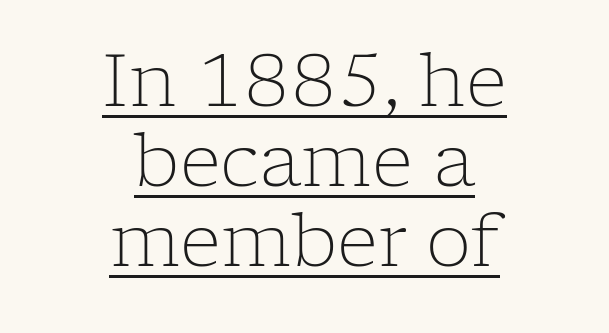
Horizontal bands of white between lines are thin slivers. On a weight scale, this lands at 450 or below. Little horizontal feet cap the strokes, marking this as serif type. What decoration does the sample have? An underline. Each letter keeps its own natural width here, so spacing adapts to shape. Posture: vertical.
